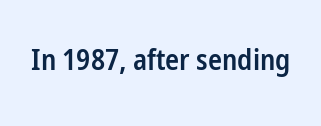
Check where the strokes stop: nothing finishes them off — pure sans. Standard letterfit; no display-style spreading of the glyphs. Tall strokes in this sample are plumb rather than angled. This is the in-between weight designers call semibold or demi. Looks like regular typesetting: each glyph gets only the width it needs. The foot of each line stays bare and open.
